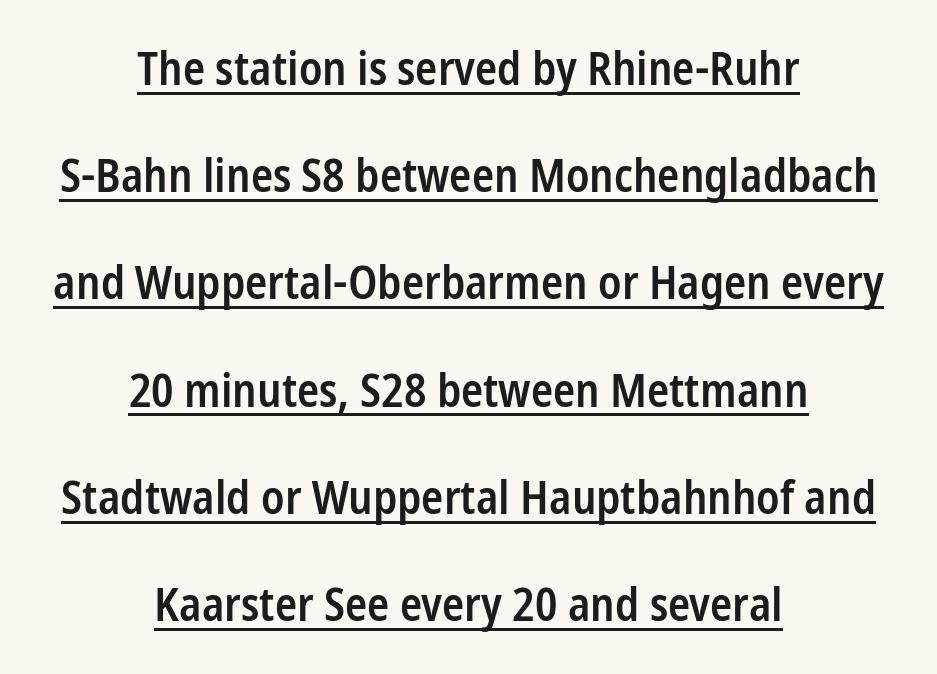
Q: Is the text bold? A: Semi-bold.
Q: Is the text italic (slanted)? A: No, it is upright.
Q: Is the typeface a serif or a sans-serif typeface? A: Sans-serif.
Q: Is the text underlined? A: Yes.
Q: How is the paragraph aligned? A: Centered.
Q: Is the spacing between letters normal or unusually wide? A: Normal.
Q: Is the spacing between lines tight, normal or loose? A: Loose.
Q: Width (condensed, normal, or wide)? A: Condensed.
Q: Stroke contrast? A: Low.
Q: x-height? A: Medium.
Q: Monospaced? A: No.
